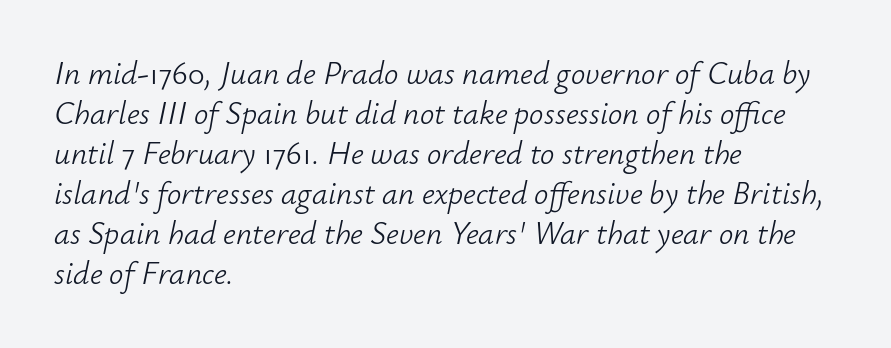
The image shows 32 px light type, italic (leaning right); set left-aligned, normal line spacing (1.25x), normal letter spacing, not underlined; low stroke contrast and a small x-height.
